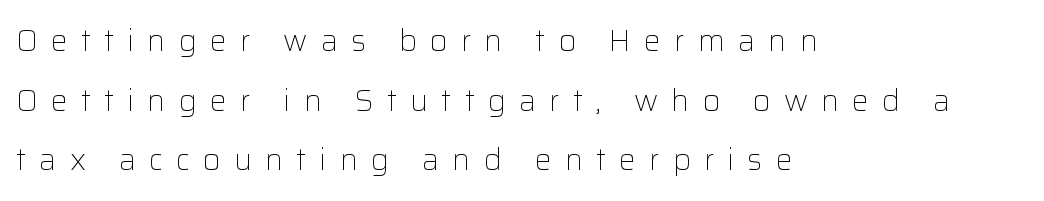
If you drew a ruler down the left edge, every line would touch it. You could not count columns in this text — the font is proportionally spaced. This rendering features lettering with no underline. Every stem runs plumb, perpendicular to the baseline. The characters display no serif detailing; their extremities are plain.
